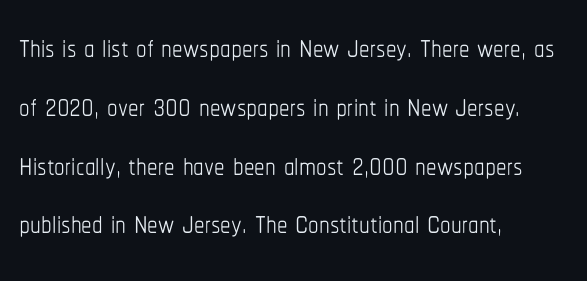
The image shows 42 px thin, condensed type, upright; set left-aligned, normal line spacing (1.4x), normal letter spacing, not underlined; low stroke contrast and a medium x-height.
